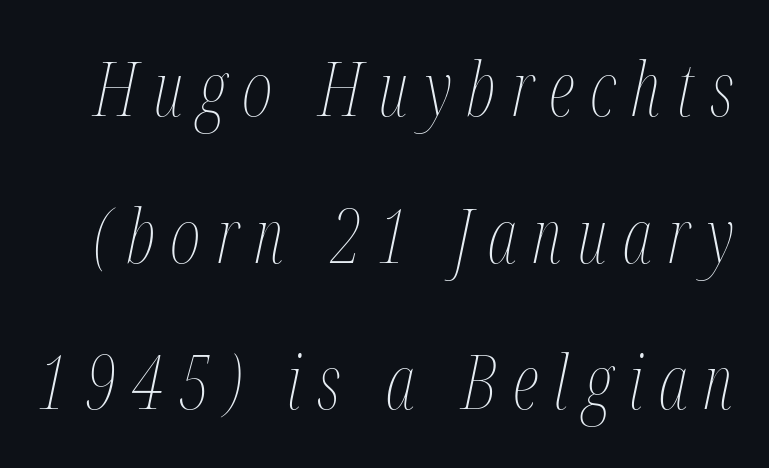
The designer dialed line spacing up above the default. Loose tracking; the words dissolve into strings of separated letters. You could not count columns in this text — the font is proportionally spaced. These glyphs show unthickened strokes, regular width or finer. The space directly below the letters is spotless. Looking at the ascenders, they clearly lean.
